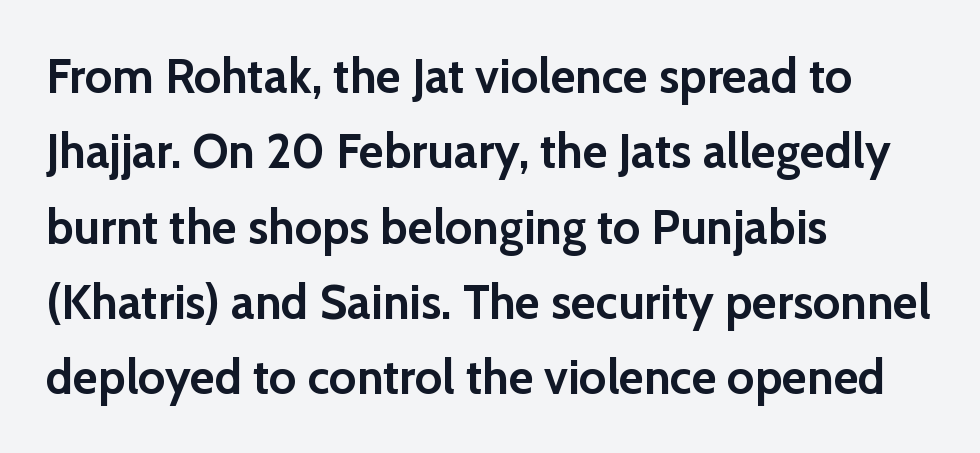
{"serif": "no", "italic": "no", "bold": "yes", "weight": "semibold", "width": "normal", "stroke_contrast": "low", "x_height": "medium", "monospaced": "no", "underline": "no", "align": "left", "line_spacing": "normal", "line_spacing_ratio": 1.57, "letter_spacing": "normal", "letter_spacing_em": 0.0, "glyph_px": 48}
